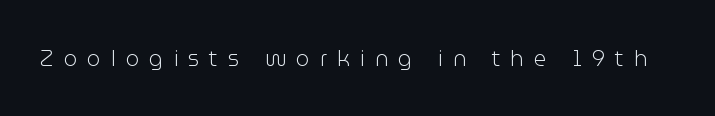
Each word looks stretched out because of the extra space between its letters. The letters stand upright; this is a roman face. Compared with a typical body face, this is equally light or lighter still. Glance below the letters and you will spot only blank space.
